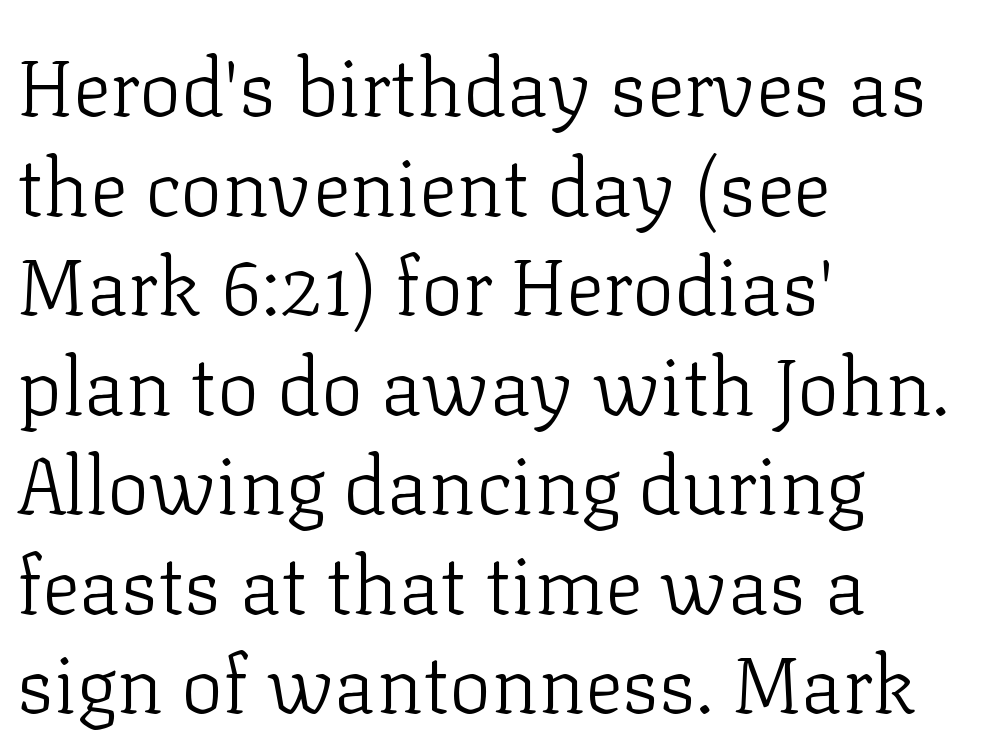
Q: Is the text bold? A: No.
Q: Is the text italic (slanted)? A: No, it is upright.
Q: Is the typeface a serif or a sans-serif typeface? A: Serif.
Q: Is the text underlined? A: No.
Q: How is the paragraph aligned? A: Left-aligned.
Q: Is the spacing between letters normal or unusually wide? A: Normal.
Q: Is the spacing between lines tight, normal or loose? A: Normal.
Q: Width (condensed, normal, or wide)? A: Normal.
Q: Stroke contrast? A: Low.
Q: x-height? A: Medium.
Q: Monospaced? A: No.
